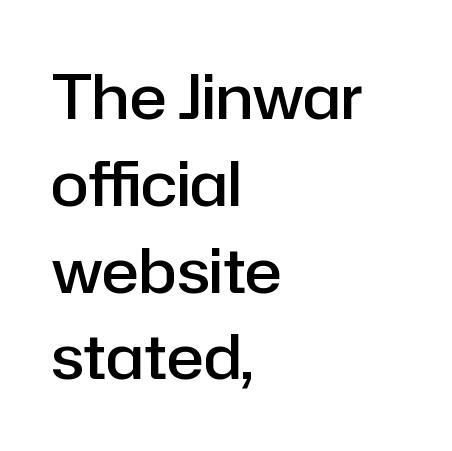
{"serif": "no", "italic": "no", "bold": "semi", "weight": "semibold", "width": "normal", "stroke_contrast": "low", "x_height": "medium", "monospaced": "no", "underline": "no", "align": "left", "line_spacing": "normal", "line_spacing_ratio": 1.4, "letter_spacing": "normal", "letter_spacing_em": 0.0, "glyph_px": 62}
